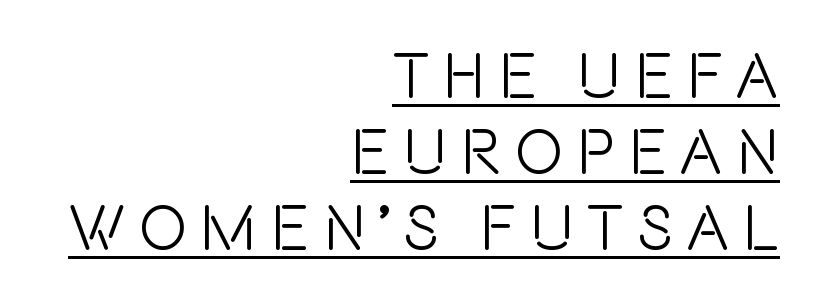
The image shows 64 px condensed sans-serif type, upright; set right-aligned, line spacing 1.19x, unusually wide letter spacing (+0.21 em), underlined; a large x-height.
